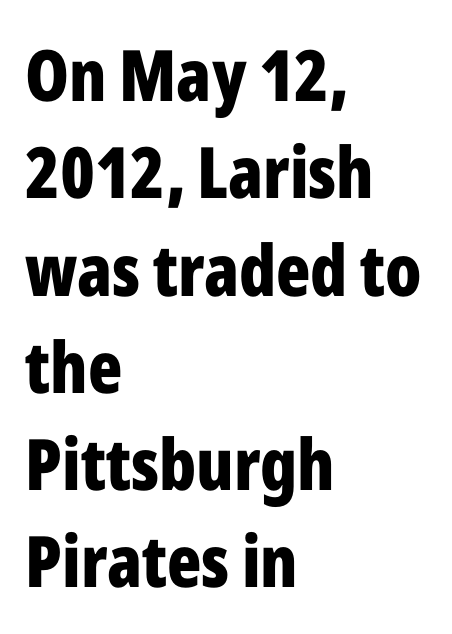
The image shows 71 px bold, condensed sans-serif type, upright; set left-aligned, normal line spacing (1.37x), normal letter spacing, not underlined; low stroke contrast and a medium x-height.
